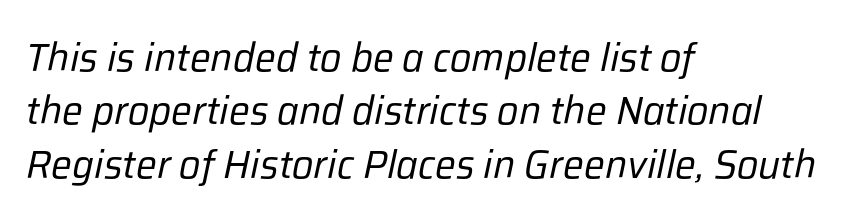
Notice how descenders clear the ascenders below comfortably — that's standard leading. Proportional: the letters do not fall into vertical columns. When letters slant like this, we call the style italic. Which margin do the lines hug? The left one — the right edge is uneven.
